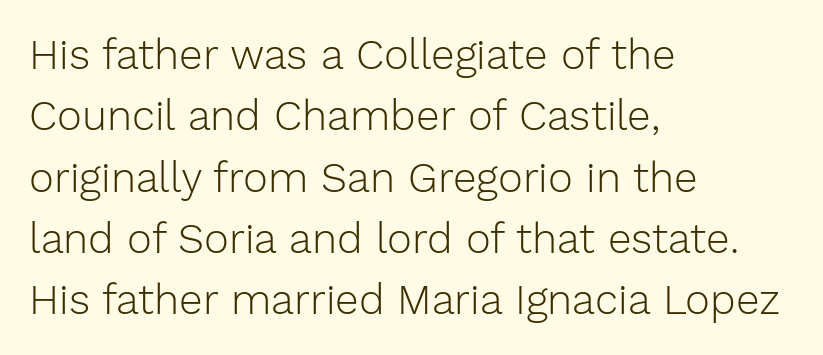
{"serif": "no", "italic": "no", "bold": "no", "weight": "light", "width": "normal", "stroke_contrast": "low", "x_height": "medium", "monospaced": "no", "underline": "no", "align": "left", "line_spacing": "normal", "line_spacing_ratio": 1.46, "letter_spacing": "normal", "letter_spacing_em": 0.0, "glyph_px": 42}
